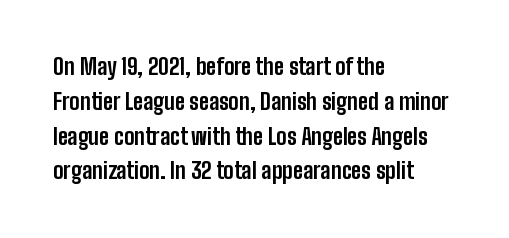
The image shows 22 px bold type, upright; set left-aligned, normal line spacing (1.58x), normal letter spacing, not underlined.
